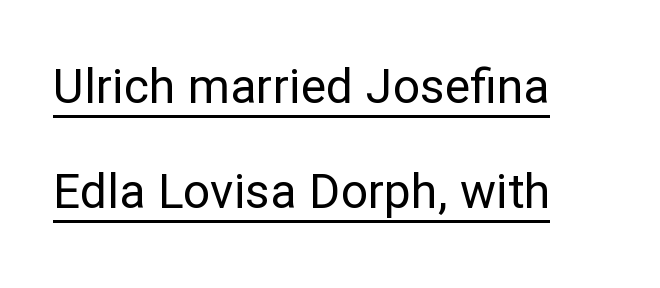
Note the varied advance widths — an 'i' is clearly narrower than an 'm'. Which margin do the lines hug? The left one — the right edge is uneven. Is the letter spacing exaggerated? No — it looks like the ordinary default. Bold? No — there's no thickening of the strokes. Unlike italic type, these characters show no tilt at all. The letters carry no serifs — their stems end cleanly without finishing strokes.
